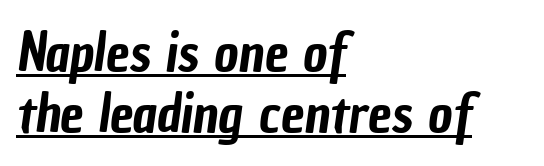
Q: Is the typeface a serif or a sans-serif typeface? A: Sans-serif.
Q: Is the text underlined? A: Yes.
Q: How is the paragraph aligned? A: Left-aligned.
Q: Is the spacing between letters normal or unusually wide? A: Normal.
Q: Is the spacing between lines tight, normal or loose? A: Tight.
Q: Width (condensed, normal, or wide)? A: Condensed.
Q: Stroke contrast? A: Low.
Q: x-height? A: Medium.
Q: Monospaced? A: No.
